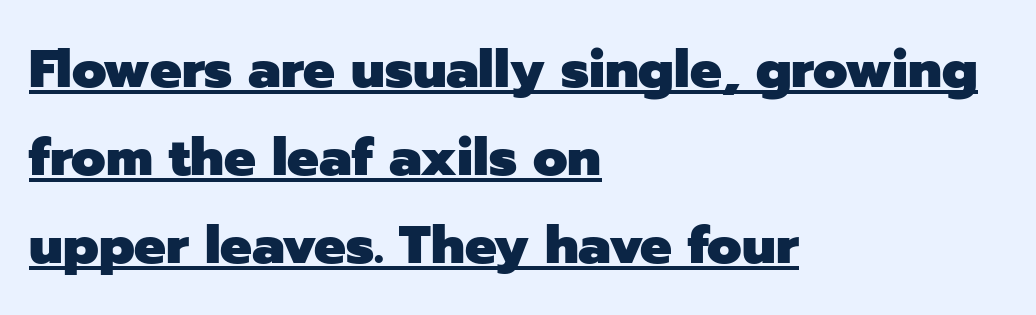
The image shows 53 px heavy sans-serif type, upright; set left-aligned, normal line spacing (1.66x), normal letter spacing, underlined; low stroke contrast and a medium x-height.
